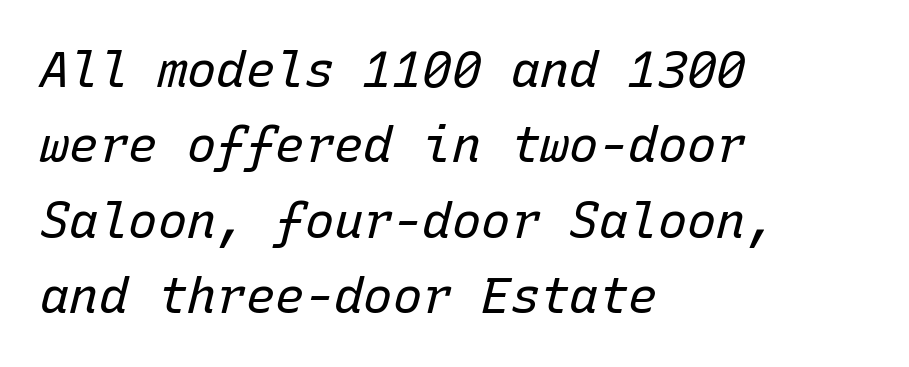
{"italic": "yes", "lean": "right", "slant_degrees": 15, "bold": "no", "weight": "regular", "width": "normal", "stroke_contrast": "low", "x_height": "medium", "monospaced": "yes", "underline": "no", "align": "left", "line_spacing": "normal", "line_spacing_ratio": 1.54, "letter_spacing": "normal", "letter_spacing_em": 0.0, "glyph_px": 49}
